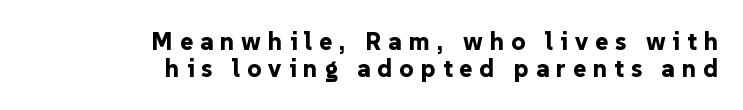
Q: Is the text bold? A: Yes.
Q: Is the text italic (slanted)? A: No, it is upright.
Q: Is the text underlined? A: No.
Q: How is the paragraph aligned? A: Right-aligned.
Q: Is the spacing between letters normal or unusually wide? A: Unusually wide.
Q: Is the spacing between lines tight, normal or loose? A: Tight.
